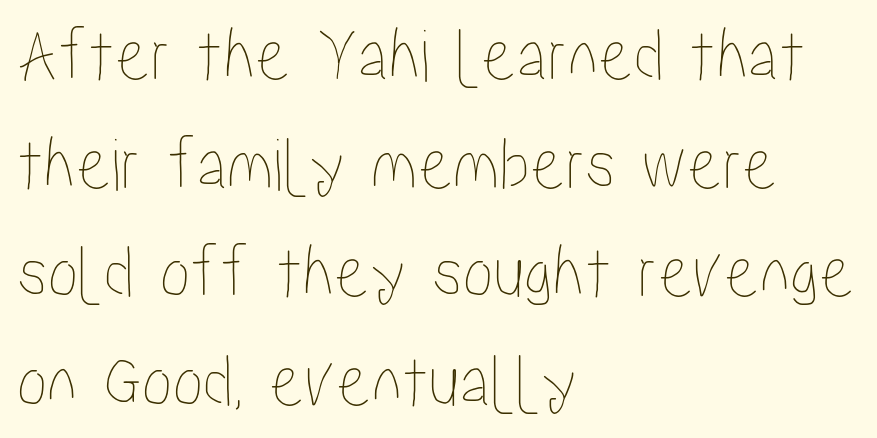
{"italic": "no", "width": "condensed", "stroke_contrast": "low", "x_height": "medium", "monospaced": "no", "underline": "no", "align": "left", "line_spacing": "normal", "line_spacing_ratio": 1.41, "letter_spacing": "normal", "letter_spacing_em": 0.0, "glyph_px": 77}
